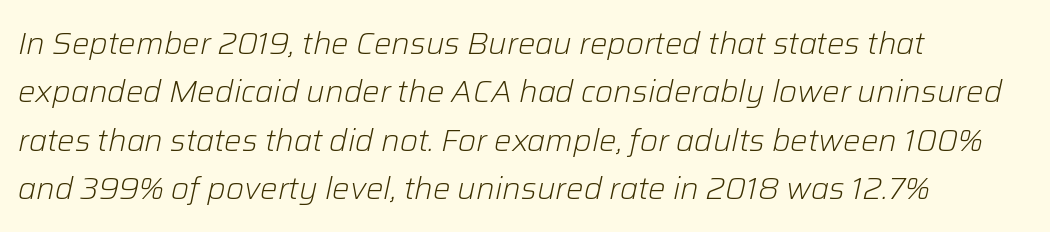
The image shows 31 px light type, italic (leaning right); set left-aligned, normal line spacing (1.56x), normal letter spacing, not underlined; low stroke contrast and a medium x-height.
